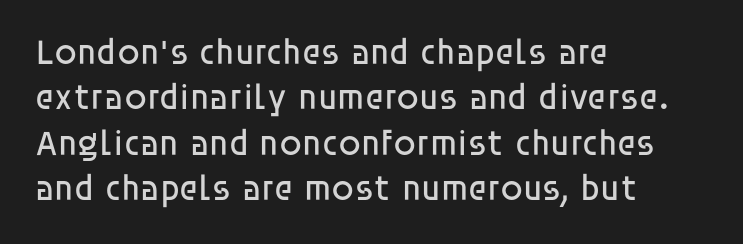
Serif or sans? Sans — the stroke terminals are bare. Decoration check: the copy has no underline. What's the leading like? Ordinary, nothing unusual. Left-aligned paragraph, ragged on the right. This sample uses plain, unmodified letter spacing. Think standard paragraph weight, or any step lighter than that.
